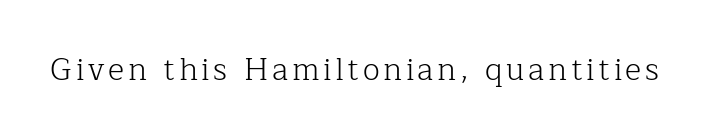
Do the characters align in a grid? No, the font is proportional. To sum up the face: it has serifs. The space directly below the letters is spotless. This reads as an unemphasized weight, regular at the heaviest. Every character sits straight up, as roman type does.
